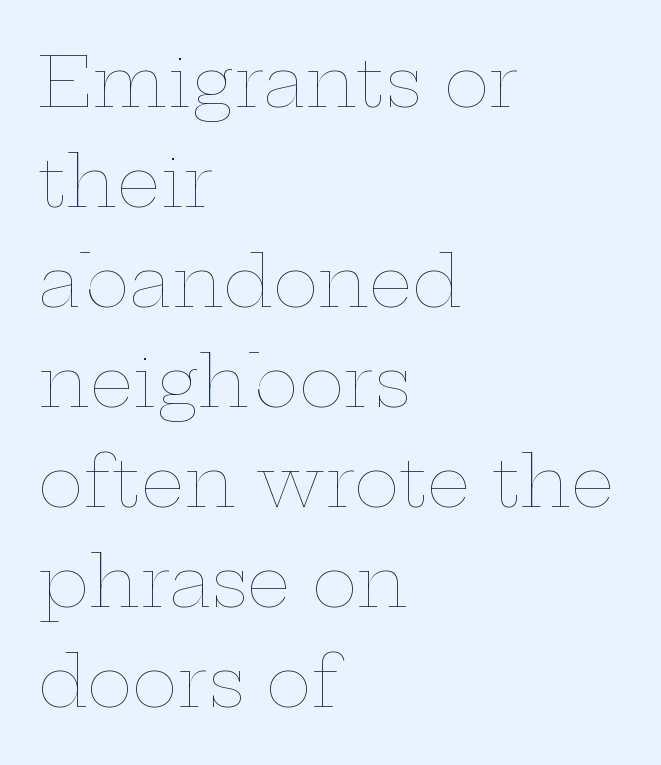
This rendering features lettering with no underline. Reading down the block, your eye returns to a fixed left position each line. Quick note: not italic, upright. Proportional: the letters do not fall into vertical columns. The type is set solid horizontally, with unmodified tracking. Summary of vertical rhythm: regular, with standard interline spacing.
